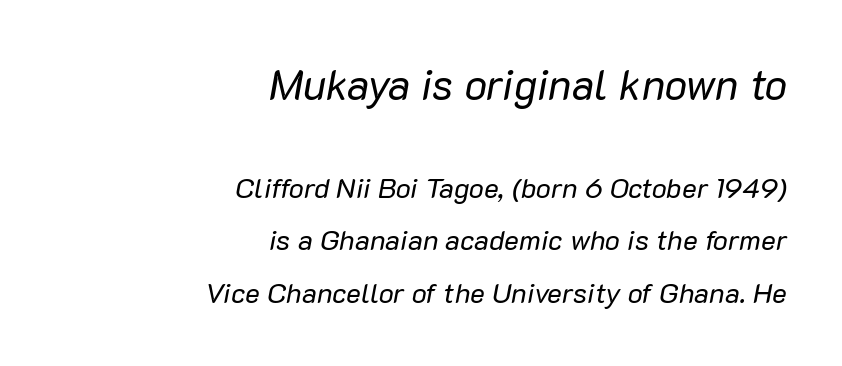
{"italic": "yes", "lean": "right", "slant_degrees": 10, "bold": "no", "weight": "regular", "width": "normal", "stroke_contrast": "low", "x_height": "medium", "monospaced": "no", "underline": "no", "align": "right", "line_spacing_ratio": 1.88, "letter_spacing": "normal", "letter_spacing_em": 0.0, "larger_block": "first", "size_ratio": 1.5, "glyph_px": 42}
